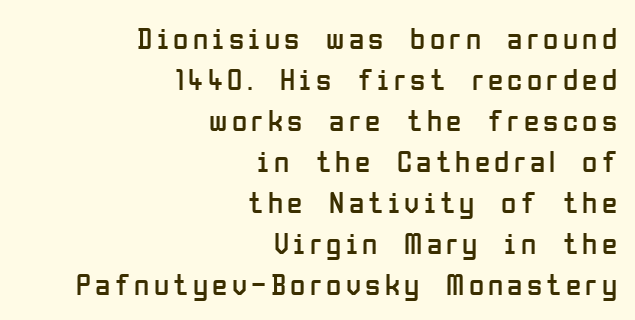
The image shows 31 px regular-weight, condensed sans-serif type, upright; set right-aligned, normal line spacing (1.32x), not underlined; low stroke contrast and a medium x-height.
